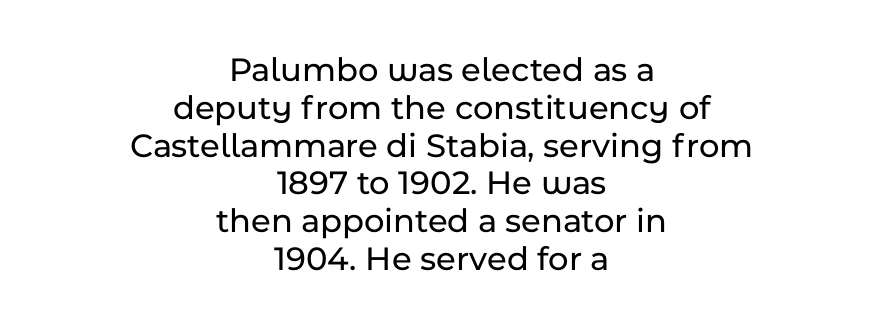
Q: Is the text italic (slanted)? A: No, it is upright.
Q: Is the typeface a serif or a sans-serif typeface? A: Sans-serif.
Q: Is the text underlined? A: No.
Q: How is the paragraph aligned? A: Centered.
Q: Is the spacing between letters normal or unusually wide? A: Normal.
Q: Is the spacing between lines tight, normal or loose? A: Tight.
Q: Width (condensed, normal, or wide)? A: Normal.
Q: Stroke contrast? A: Low.
Q: x-height? A: Medium.
Q: Monospaced? A: No.
